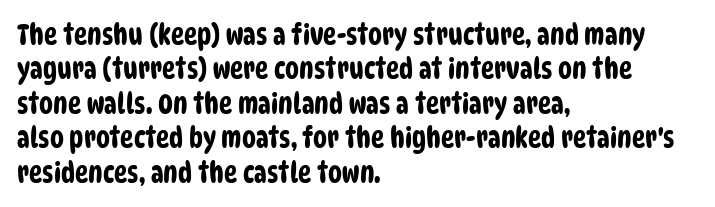
These lines keep a tight, regular rhythm from letter to letter. Left-aligned paragraph, ragged on the right. The area under the type is left untouched. Is this a sans? Yes — the strokes have no serifs. This sample has the flowing, uneven cadence of proportional lettering.
